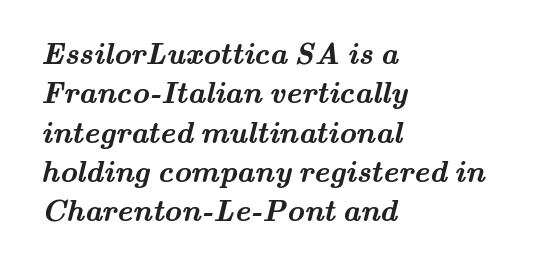
The letters carry serifs — small finishing strokes at the ends of their stems. The paragraph has a hard left edge and a soft right edge. Honestly, the row spacing looks completely unremarkable. The passage shown has conventional tracking throughout. Each row of text sits above clean, open space.
